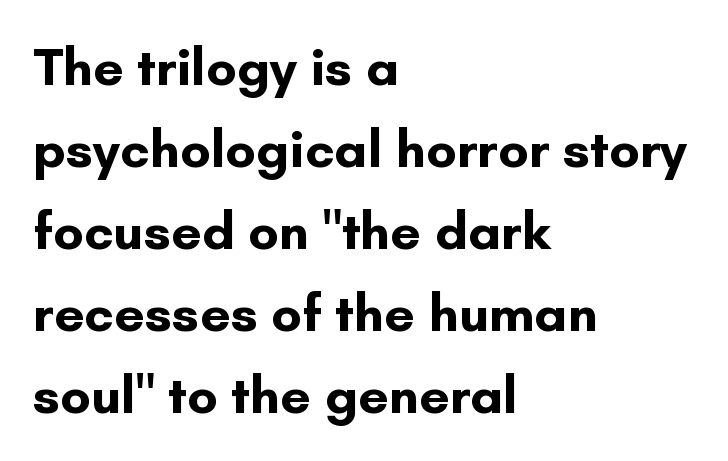
{"serif": "no", "italic": "no", "bold": "yes", "weight": "bold", "width": "normal", "stroke_contrast": "low", "x_height": "small", "monospaced": "no", "underline": "no", "align": "left", "line_spacing": "normal", "line_spacing_ratio": 1.52, "letter_spacing": "normal", "letter_spacing_em": 0.0, "glyph_px": 54}
